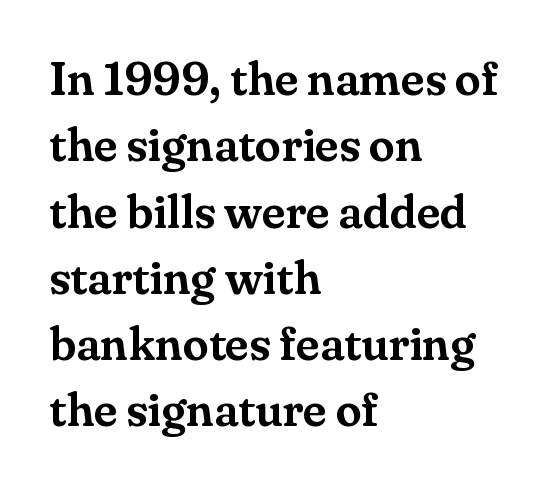
Q: Is the text italic (slanted)? A: No, it is upright.
Q: Is the typeface a serif or a sans-serif typeface? A: Serif.
Q: Is the text underlined? A: No.
Q: How is the paragraph aligned? A: Left-aligned.
Q: Is the spacing between letters normal or unusually wide? A: Normal.
Q: Is the spacing between lines tight, normal or loose? A: Normal.
Q: Width (condensed, normal, or wide)? A: Normal.
Q: Stroke contrast? A: Medium.
Q: x-height? A: Small.
Q: Monospaced? A: No.
